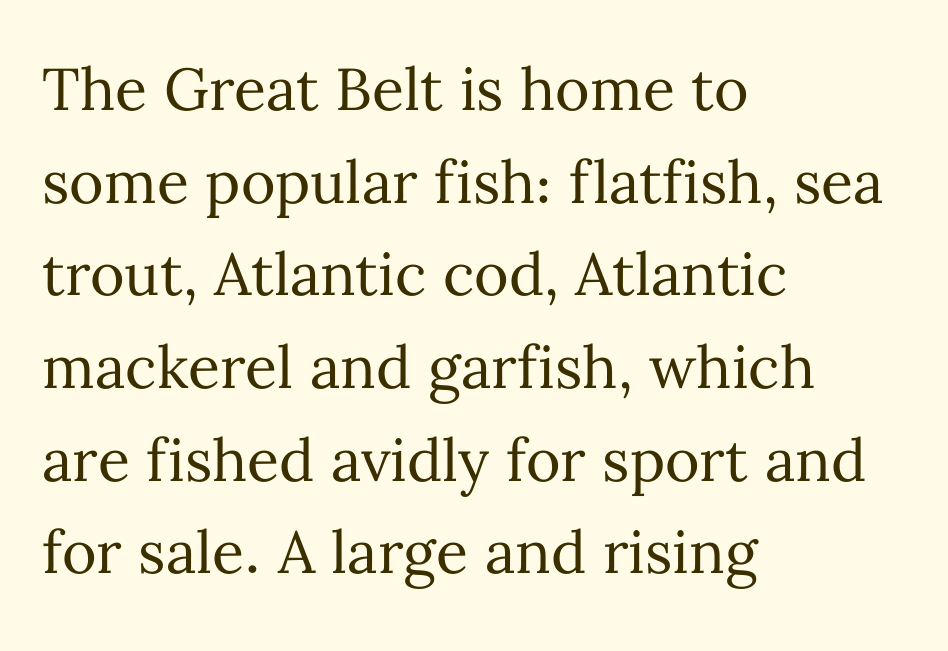
Q: Is the text bold? A: No.
Q: Is the text italic (slanted)? A: No, it is upright.
Q: Is the text underlined? A: No.
Q: How is the paragraph aligned? A: Left-aligned.
Q: Is the spacing between letters normal or unusually wide? A: Normal.
Q: Is the spacing between lines tight, normal or loose? A: Normal.
Q: Width (condensed, normal, or wide)? A: Normal.
Q: Stroke contrast? A: Medium.
Q: x-height? A: Medium.
Q: Monospaced? A: No.
